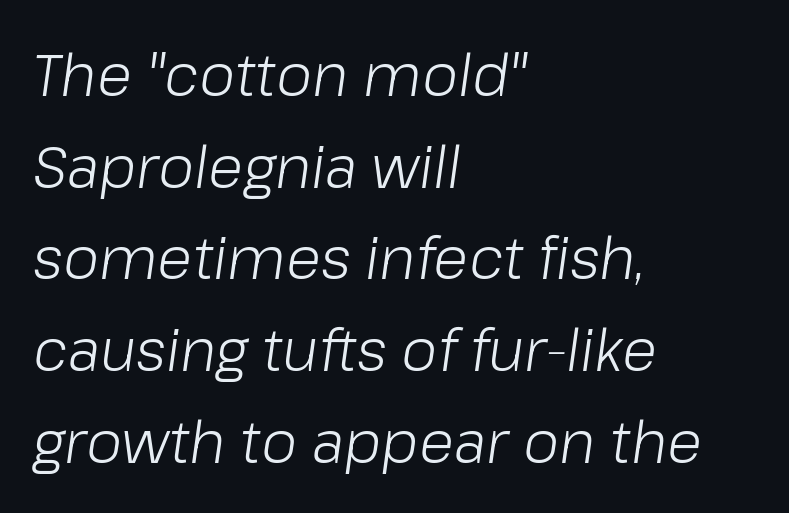
{"italic": "yes", "lean": "right", "slant_degrees": 8, "bold": "no", "weight": "light", "width": "normal", "stroke_contrast": "low", "x_height": "medium", "monospaced": "no", "underline": "no", "align": "left", "line_spacing": "normal", "line_spacing_ratio": 1.58, "letter_spacing": "normal", "letter_spacing_em": 0.0, "glyph_px": 58}
